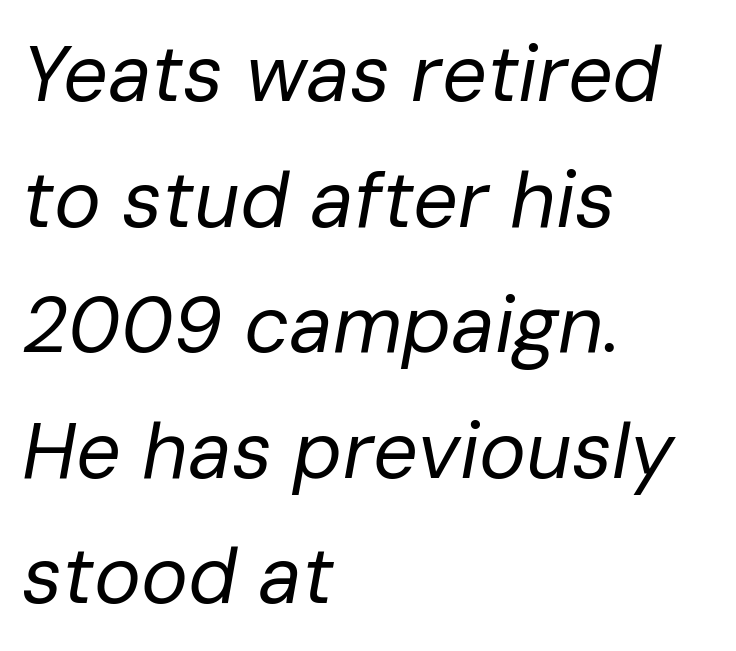
{"italic": "yes", "lean": "right", "slant_degrees": 10, "bold": "no", "weight": "regular", "width": "normal", "stroke_contrast": "low", "x_height": "medium", "monospaced": "no", "underline": "no", "align": "left", "line_spacing": "normal", "line_spacing_ratio": 1.59, "letter_spacing": "normal", "letter_spacing_em": 0.0, "glyph_px": 79}
